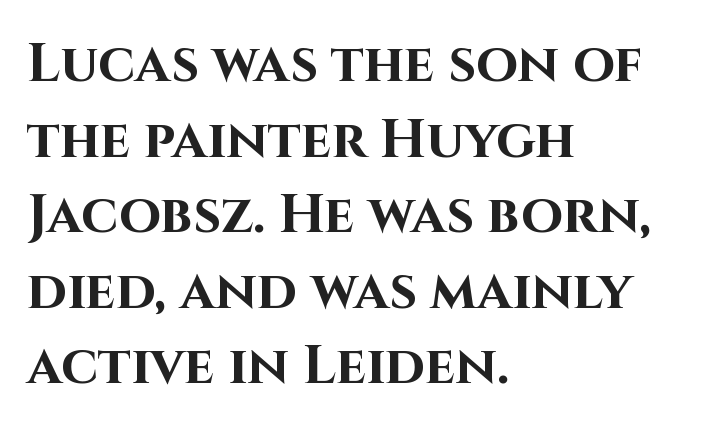
{"serif": "no", "italic": "no", "bold": "yes", "weight": "bold", "width": "normal", "stroke_contrast": "high", "x_height": "large", "monospaced": "no", "underline": "no", "align": "left", "line_spacing": "normal", "line_spacing_ratio": 1.4, "letter_spacing": "normal", "letter_spacing_em": 0.0, "glyph_px": 54}
